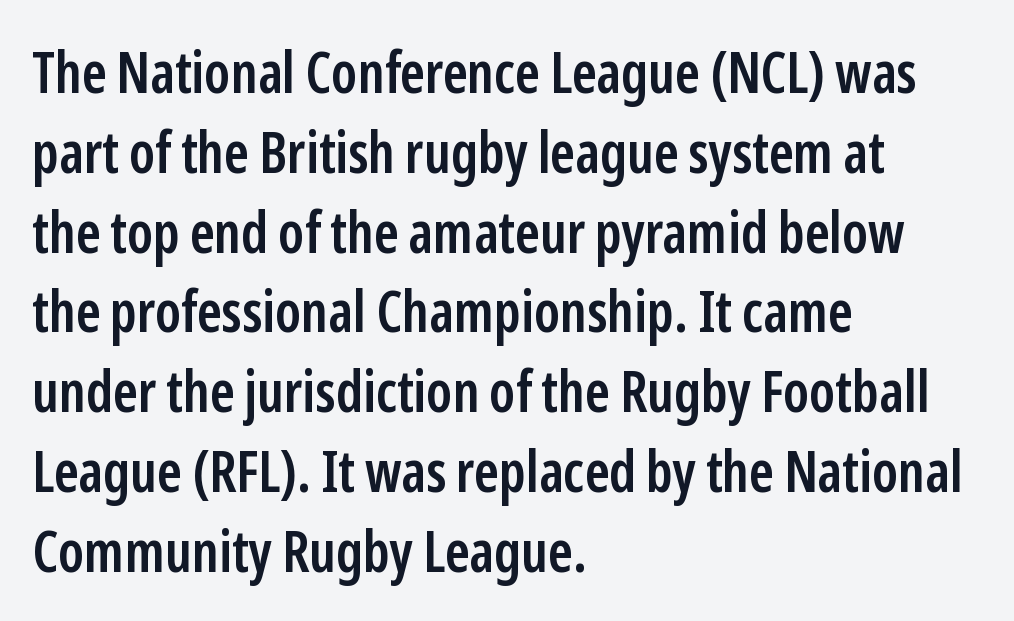
The image shows 57 px semibold, condensed sans-serif type, upright; set left-aligned, normal line spacing (1.4x), normal letter spacing, not underlined; low stroke contrast and a medium x-height.
